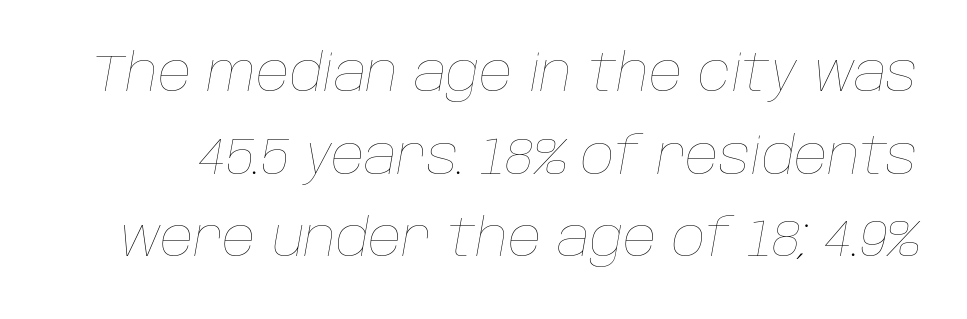
Q: Is the text bold? A: No.
Q: Is the text italic (slanted)? A: Yes, it leans right by about 10 degrees.
Q: Is the text underlined? A: No.
Q: Is the spacing between letters normal or unusually wide? A: Normal.
Q: Is the spacing between lines tight, normal or loose? A: Normal.
Q: Width (condensed, normal, or wide)? A: Normal.
Q: Stroke contrast? A: Low.
Q: x-height? A: Large.
Q: Monospaced? A: No.
